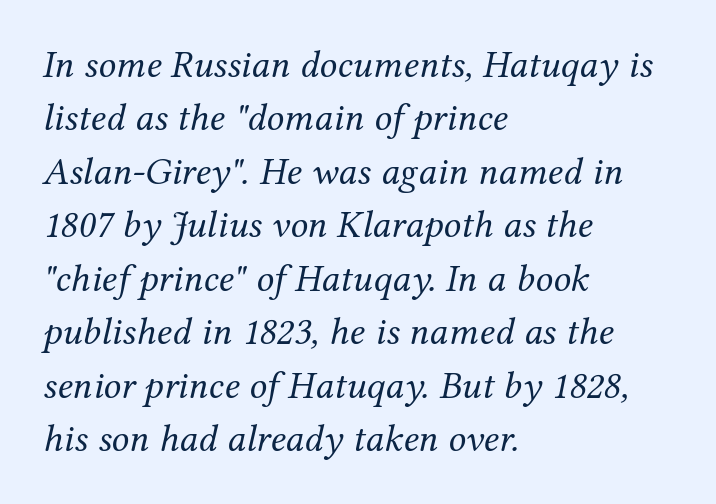
A typesetter would mark this as italic. Weight: regular or lighter. Each word holds together tightly as a unit, with standard inter-letter gaps. The typesetter chose a ragged-right arrangement here. Any mark beneath the type? The region is blank. The designer went with a serif here, giving each stem small feet.
